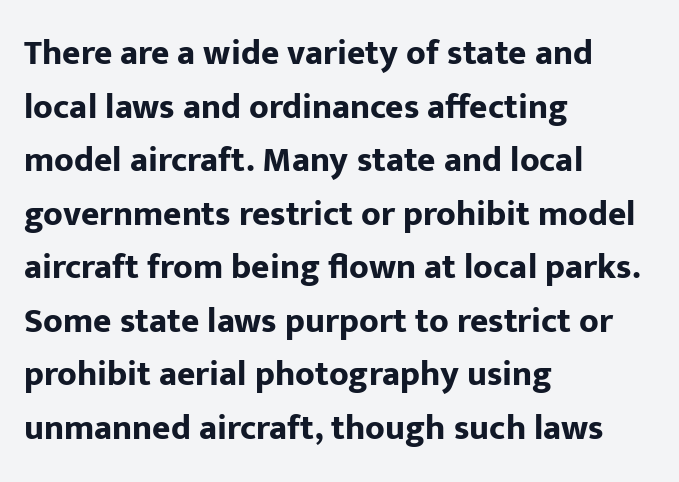
Each new line begins a customary step beneath the previous one. Ordinary non-slanted type is in use. Heavy, bold letterforms. Short and long lines alike share a common starting point at left. Descenders are the only things crossing below the line.
